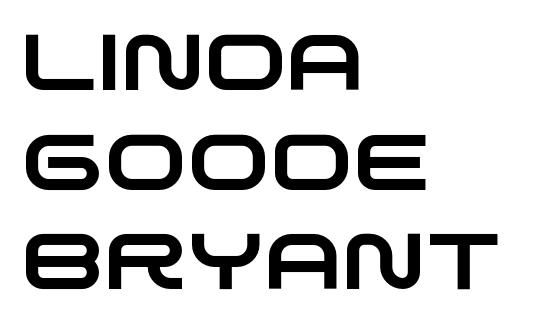
The image shows 79 px wide sans-serif type; set left-aligned, normal line spacing (1.26x), normal letter spacing, not underlined; low stroke contrast and a large x-height.
